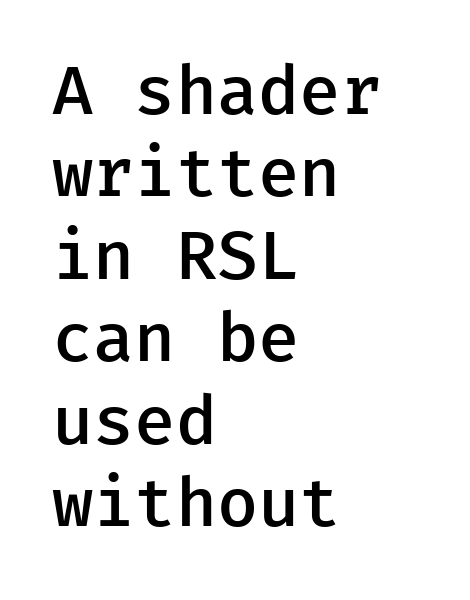
Q: Is the text bold? A: Semi-bold.
Q: Is the text italic (slanted)? A: No, it is upright.
Q: Is the typeface a serif or a sans-serif typeface? A: Sans-serif.
Q: Is the text underlined? A: No.
Q: How is the paragraph aligned? A: Left-aligned.
Q: Is the spacing between letters normal or unusually wide? A: Normal.
Q: Width (condensed, normal, or wide)? A: Normal.
Q: Stroke contrast? A: Low.
Q: x-height? A: Medium.
